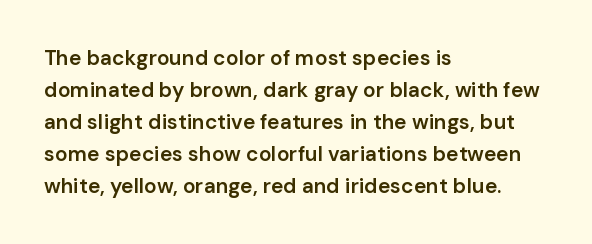
Q: Is the text bold? A: Semi-bold.
Q: Is the text italic (slanted)? A: No, it is upright.
Q: Is the text underlined? A: No.
Q: How is the paragraph aligned? A: Left-aligned.
Q: Is the spacing between letters normal or unusually wide? A: Normal.
Q: Is the spacing between lines tight, normal or loose? A: Normal.
